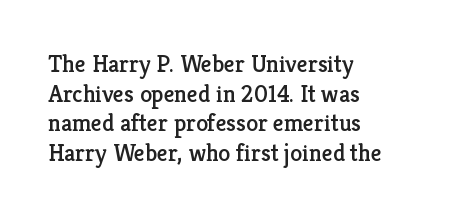
The image shows 24 px text type, upright; set left-aligned, line spacing 1.23x, normal letter spacing, not underlined.
